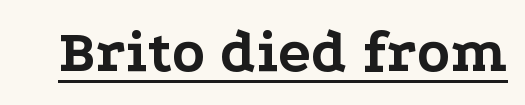
Q: Is the text bold? A: Yes.
Q: Is the text italic (slanted)? A: No, it is upright.
Q: Is the typeface a serif or a sans-serif typeface? A: Serif.
Q: Is the text underlined? A: Yes.
Q: Is the spacing between letters normal or unusually wide? A: Normal.
Q: Width (condensed, normal, or wide)? A: Wide.
Q: Stroke contrast? A: Low.
Q: x-height? A: Medium.
Q: Monospaced? A: No.
